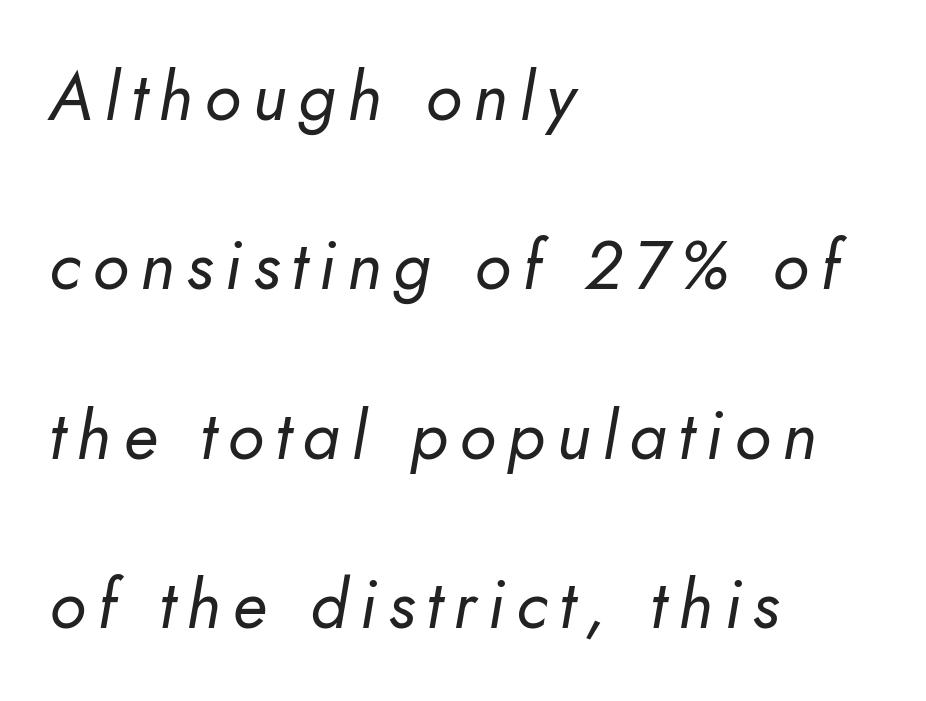
Q: Is the text bold? A: No.
Q: Is the text italic (slanted)? A: Yes, it leans right by about 10 degrees.
Q: Is the text underlined? A: No.
Q: How is the paragraph aligned? A: Left-aligned.
Q: Is the spacing between lines tight, normal or loose? A: Loose.
Q: Width (condensed, normal, or wide)? A: Normal.
Q: Stroke contrast? A: Low.
Q: x-height? A: Small.
Q: Monospaced? A: No.
